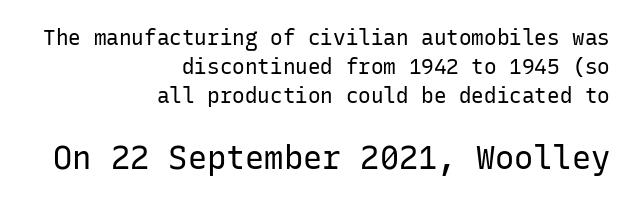
{"serif": "no", "italic": "no", "bold": "no", "weight": "regular", "width": "normal", "stroke_contrast": "low", "x_height": "medium", "monospaced": "yes", "underline": "no", "align": "right", "line_spacing": "normal", "line_spacing_ratio": 1.39, "letter_spacing": "normal", "letter_spacing_em": 0.0, "larger_block": "second", "size_ratio": 1.52, "glyph_px": 32}
